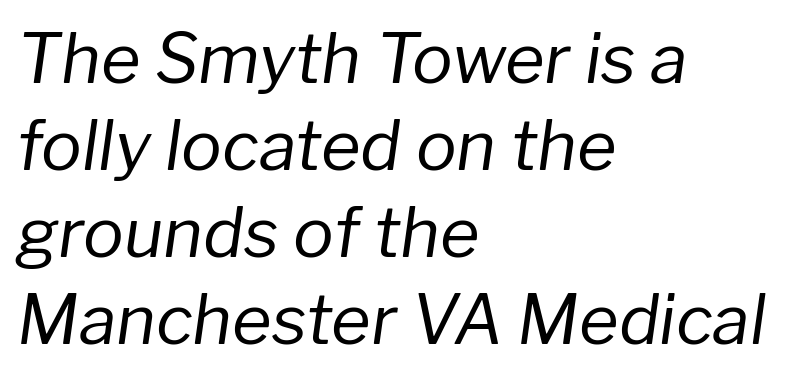
Stroke mass is kept to a normal reading level or below. The letterforms sit shoulder to shoulder at normal distance. What's the leading like? Ordinary, nothing unusual. Would a proofreader flag this as italicized? Yes.
